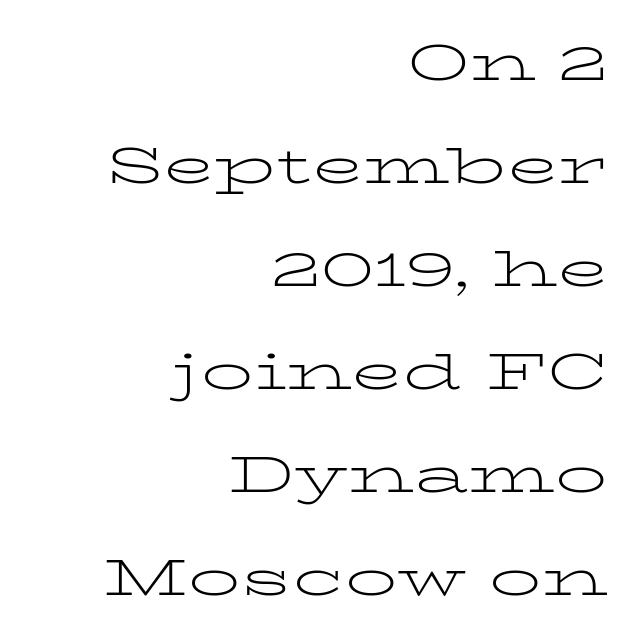
Q: Is the text bold? A: No.
Q: Is the text italic (slanted)? A: No, it is upright.
Q: Is the typeface a serif or a sans-serif typeface? A: Serif.
Q: Is the text underlined? A: No.
Q: How is the paragraph aligned? A: Right-aligned.
Q: Is the spacing between letters normal or unusually wide? A: Normal.
Q: Is the spacing between lines tight, normal or loose? A: Loose.
Q: Width (condensed, normal, or wide)? A: Wide.
Q: Stroke contrast? A: Low.
Q: x-height? A: Medium.
Q: Monospaced? A: No.
